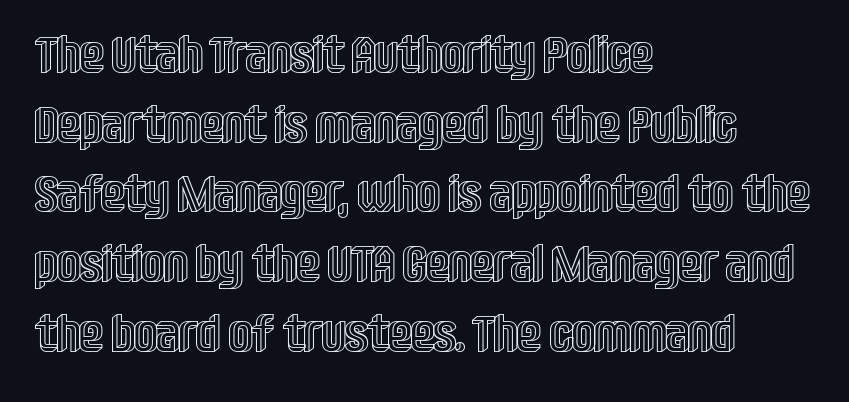
Q: Is the text italic (slanted)? A: No, it is upright.
Q: Is the text underlined? A: No.
Q: How is the paragraph aligned? A: Left-aligned.
Q: Is the spacing between letters normal or unusually wide? A: Normal.
Q: Is the spacing between lines tight, normal or loose? A: Normal.
Q: Width (condensed, normal, or wide)? A: Condensed.
Q: x-height? A: Large.
Q: Monospaced? A: No.
